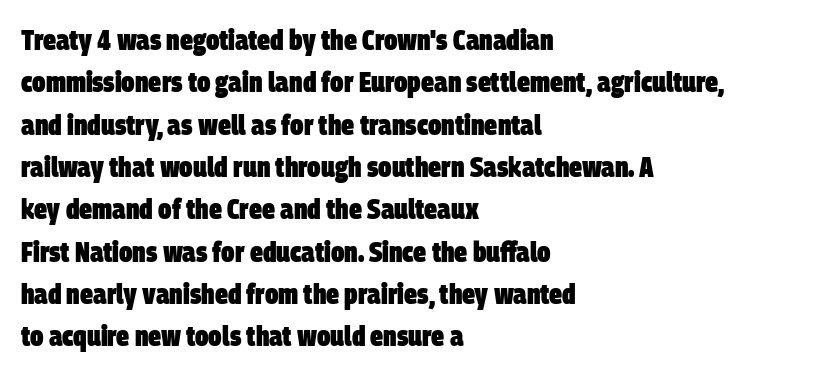
Interline gaps are of average width in this sample. If you drew a ruler down the left edge, every line would touch it. In terms of letterform style, serifs are entirely absent. Thick stems and heavy bowls — unmistakably bold.
